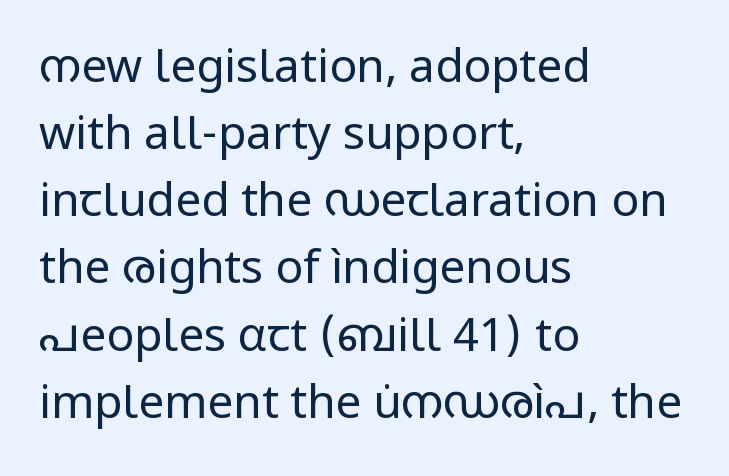
In terms of letterspacing, this is plain default setting. The rendering uses natural spacing where letterforms have individual widths. Summary of weight: not heavy and not bold. Each letter's strokes conclude bluntly, with no projecting serifs.
